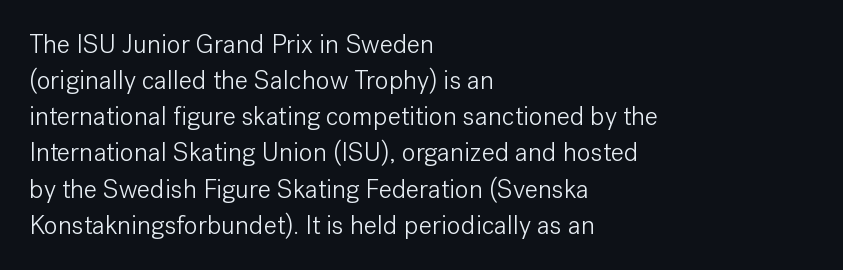
Q: Is the text bold? A: No.
Q: Is the text italic (slanted)? A: No, it is upright.
Q: Is the text underlined? A: No.
Q: How is the paragraph aligned? A: Left-aligned.
Q: Is the spacing between letters normal or unusually wide? A: Normal.
Q: Is the spacing between lines tight, normal or loose? A: Normal.
